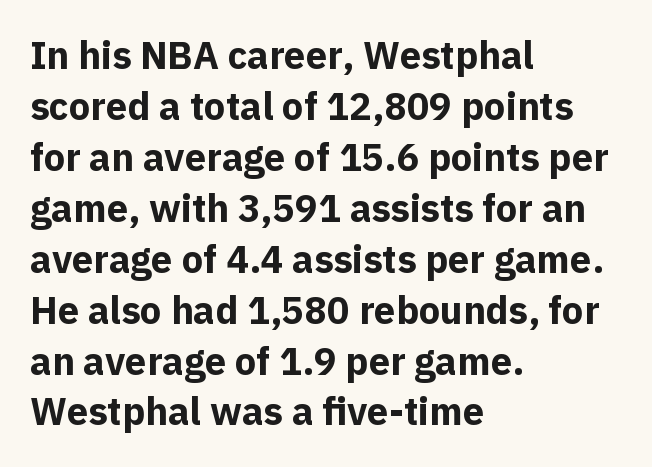
The image shows 38 px bold sans-serif type, upright; set left-aligned, normal line spacing (1.34x), normal letter spacing, not underlined; a medium x-height.
